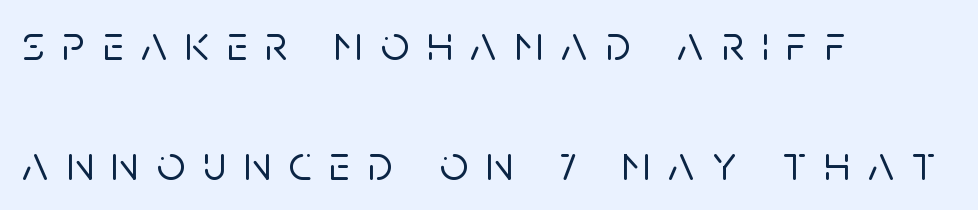
The image shows 50 px sans-serif type, upright; set left-aligned, loose line spacing (2.4x), unusually wide letter spacing (+0.36 em), not underlined; low stroke contrast and a large x-height.
